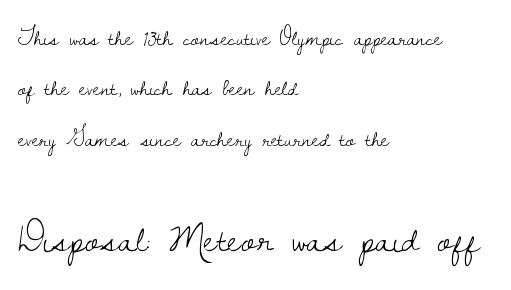
{"serif": "yes", "bold": "no", "weight": "light", "width": "normal", "stroke_contrast": "low", "x_height": "small", "monospaced": "no", "underline": "no", "align": "left", "line_spacing": "loose", "line_spacing_ratio": 2.1, "letter_spacing": "normal", "letter_spacing_em": 0.0, "larger_block": "second", "size_ratio": 1.75, "glyph_px": 42}
